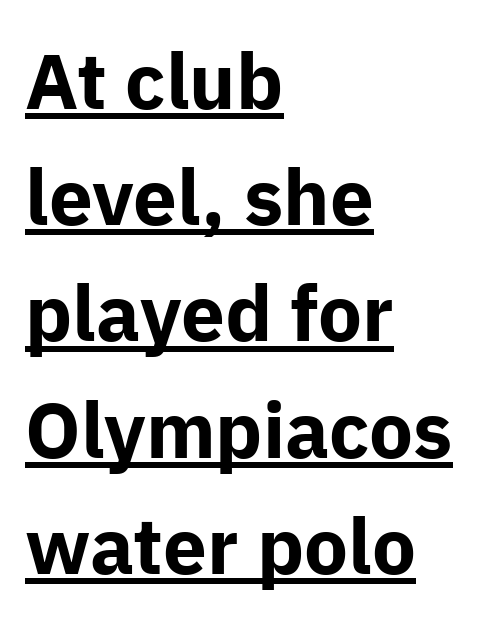
The image shows 78 px bold sans-serif type, upright; set left-aligned, normal line spacing (1.49x), normal letter spacing, underlined; low stroke contrast and a medium x-height.
